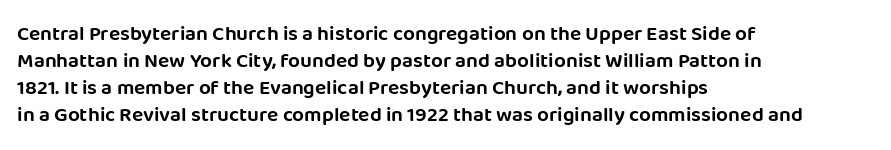
{"italic": "no", "underline": "no", "align": "left", "line_spacing": "normal", "line_spacing_ratio": 1.28, "letter_spacing": "normal", "letter_spacing_em": 0.0, "glyph_px": 21}
